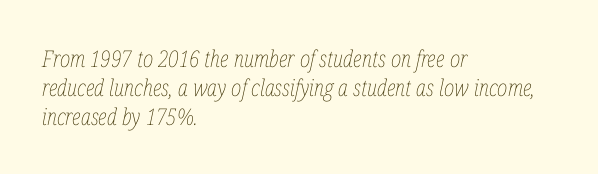
{"italic": "yes", "lean": "right", "slant_degrees": 12, "bold": "no", "underline": "no", "align": "left", "line_spacing": "normal", "line_spacing_ratio": 1.26, "letter_spacing": "normal", "letter_spacing_em": 0.0, "glyph_px": 23}
